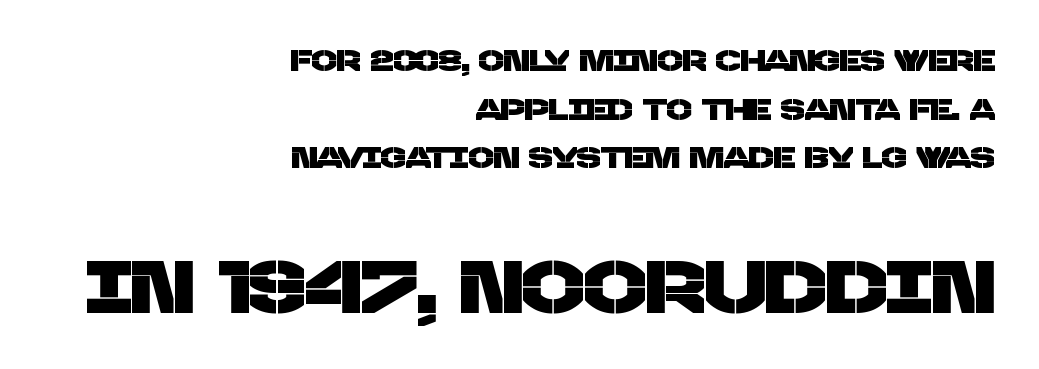
{"serif": "no", "width": "normal", "stroke_contrast": "low", "x_height": "large", "monospaced": "no", "underline": "no", "align": "right", "line_spacing": "normal", "line_spacing_ratio": 1.62, "letter_spacing": "normal", "letter_spacing_em": 0.0, "larger_block": "second", "size_ratio": 2.47, "glyph_px": 74}
